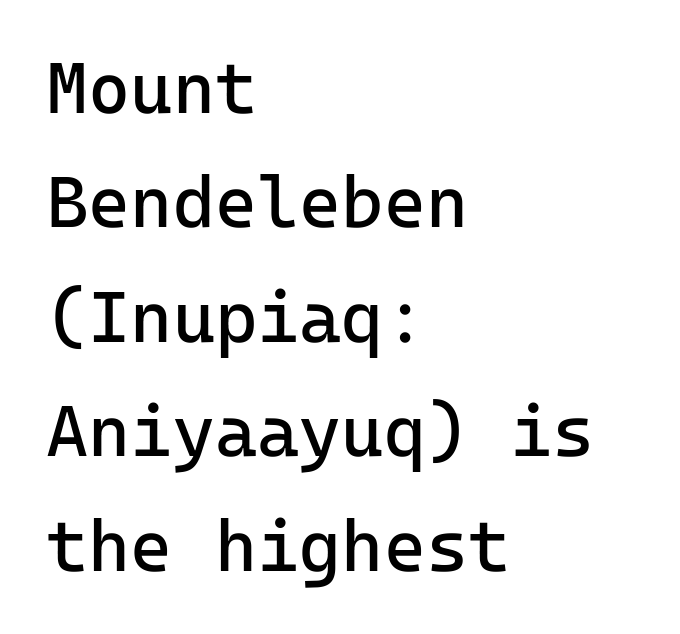
Q: Is the text bold? A: No.
Q: Is the text italic (slanted)? A: No, it is upright.
Q: Is the typeface a serif or a sans-serif typeface? A: Sans-serif.
Q: Is the text underlined? A: No.
Q: How is the paragraph aligned? A: Left-aligned.
Q: Is the spacing between letters normal or unusually wide? A: Normal.
Q: Is the spacing between lines tight, normal or loose? A: Normal.
Q: Width (condensed, normal, or wide)? A: Normal.
Q: Stroke contrast? A: Low.
Q: x-height? A: Medium.
Q: Monospaced? A: Yes.
